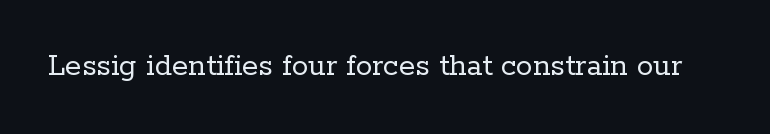
Every stem runs plumb, perpendicular to the baseline. Caption: face not bold, strokes unweighted. Compared with typical body copy, the letter spacing here is the same. No word sits above an underline. The type family on display is of the serif kind. Spacing verdict: proportional, widths tailored to each character.
